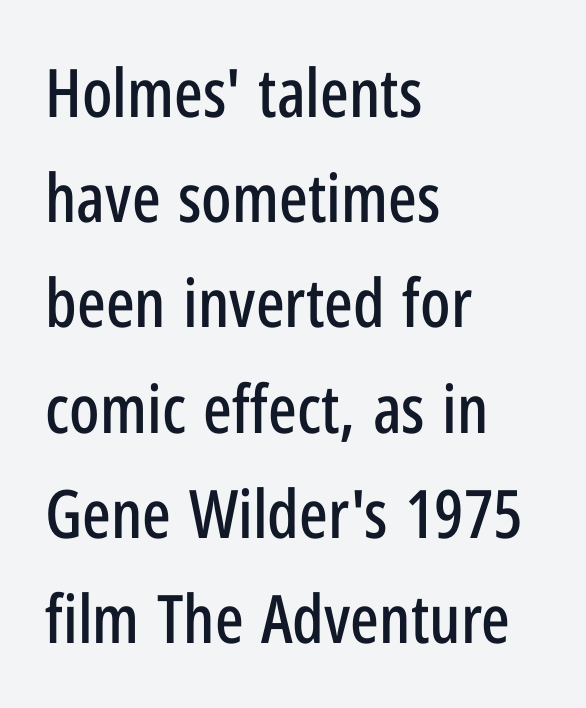
The lines sit at an ordinary, default distance from one another. The text block is weighted toward the left margin, trailing off unevenly rightward. Italic: no, the glyphs are upright roman. No feet cap the strokes, marking this as sans-serif type.
